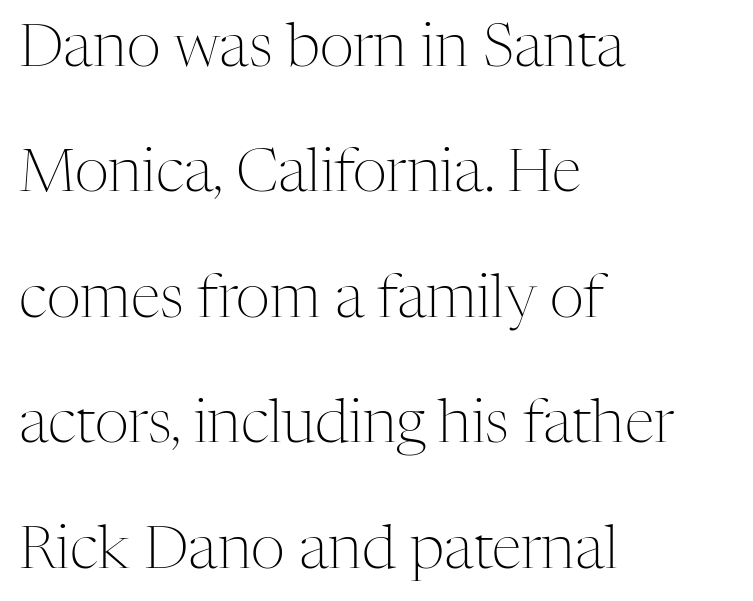
{"serif": "yes", "italic": "no", "bold": "no", "weight": "light", "width": "normal", "stroke_contrast": "medium", "x_height": "medium", "monospaced": "no", "underline": "no", "align": "left", "line_spacing": "loose", "line_spacing_ratio": 2.09, "letter_spacing": "normal", "letter_spacing_em": 0.0, "glyph_px": 60}
